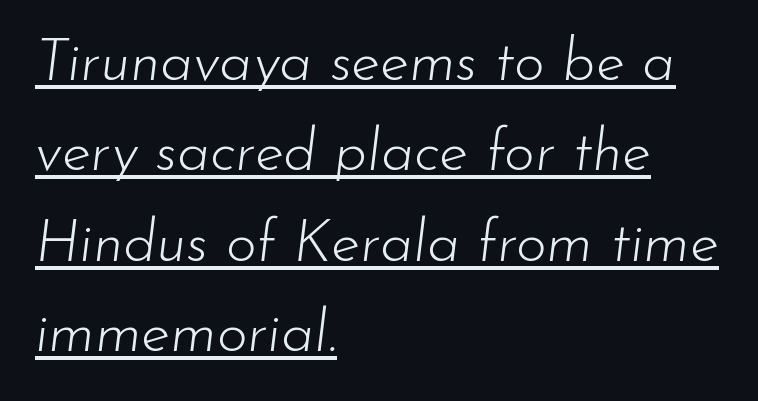
The image shows 59 px light type, italic (leaning right); set left-aligned, normal line spacing (1.53x), normal letter spacing, underlined; low stroke contrast and a small x-height.
